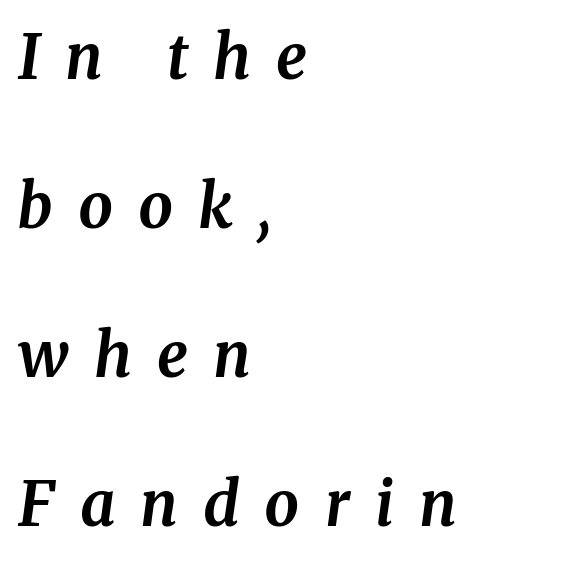
The image shows 61 px bold serif type, italic (leaning right); set left-aligned, loose line spacing (2.44x), unusually wide letter spacing (+0.41 em), not underlined; medium stroke contrast and a medium x-height.
